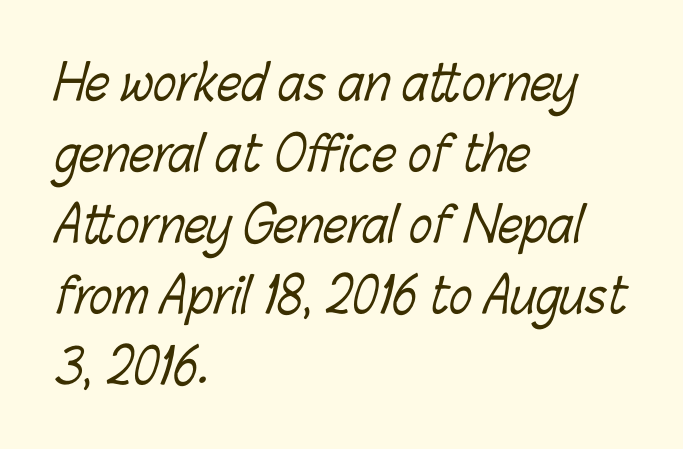
Q: Is the text bold? A: No.
Q: Is the text underlined? A: No.
Q: How is the paragraph aligned? A: Left-aligned.
Q: Is the spacing between letters normal or unusually wide? A: Normal.
Q: Is the spacing between lines tight, normal or loose? A: Normal.
Q: Width (condensed, normal, or wide)? A: Condensed.
Q: Stroke contrast? A: Low.
Q: x-height? A: Medium.
Q: Monospaced? A: No.
